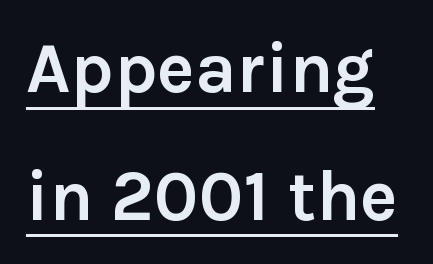
{"serif": "no", "italic": "no", "bold": "yes", "weight": "semibold", "width": "normal", "stroke_contrast": "low", "x_height": "medium", "monospaced": "no", "underline": "yes", "line_spacing_ratio": 1.8, "letter_spacing": "normal", "letter_spacing_em": 0.0, "glyph_px": 71}
